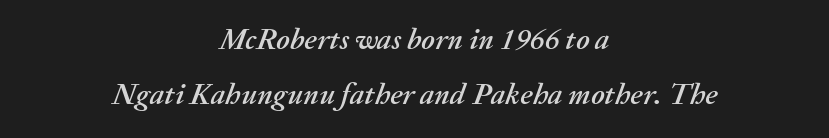
Q: Is the text italic (slanted)? A: Yes, it leans right by about 20 degrees.
Q: Is the text underlined? A: No.
Q: How is the paragraph aligned? A: Centered.
Q: Is the spacing between letters normal or unusually wide? A: Normal.
Q: Width (condensed, normal, or wide)? A: Normal.
Q: Stroke contrast? A: Medium.
Q: x-height? A: Medium.
Q: Monospaced? A: No.
